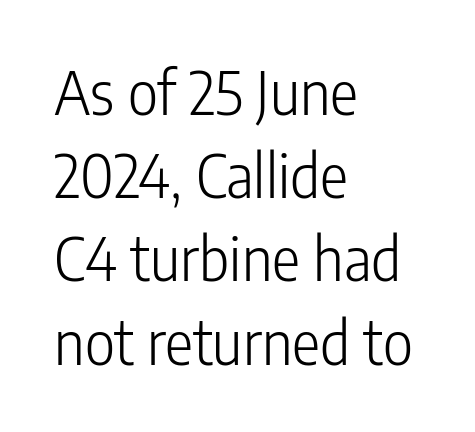
Quick note: not italic, upright. The passage shown has conventional tracking throughout. Is the block centered? No — it sits flush against the left margin. I'd call this a sans setting — the letters go barefoot.
